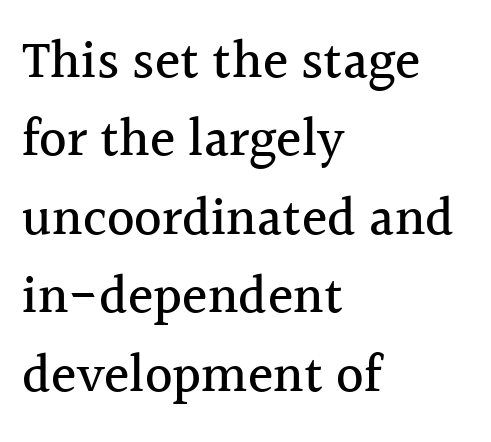
The letters carry serifs — small finishing strokes at the ends of their stems. Layout note: lines flush left. Every stem runs plumb, perpendicular to the baseline. The block of text has a typical density, with ordinary space between rows. The line texture is even and compact thanks to regular tracking.
